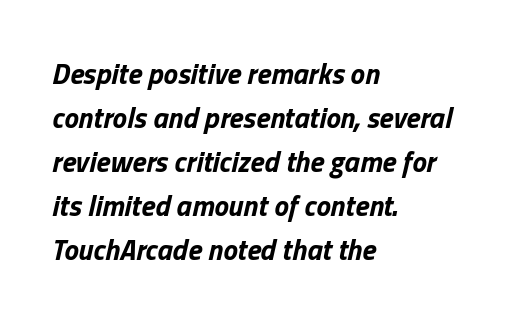
Q: Is the text bold? A: Yes.
Q: Is the text italic (slanted)? A: Yes, it leans right by about 13 degrees.
Q: Is the text underlined? A: No.
Q: How is the paragraph aligned? A: Left-aligned.
Q: Is the spacing between letters normal or unusually wide? A: Normal.
Q: Is the spacing between lines tight, normal or loose? A: Normal.
Q: Width (condensed, normal, or wide)? A: Normal.
Q: Stroke contrast? A: Low.
Q: x-height? A: Medium.
Q: Monospaced? A: No.
